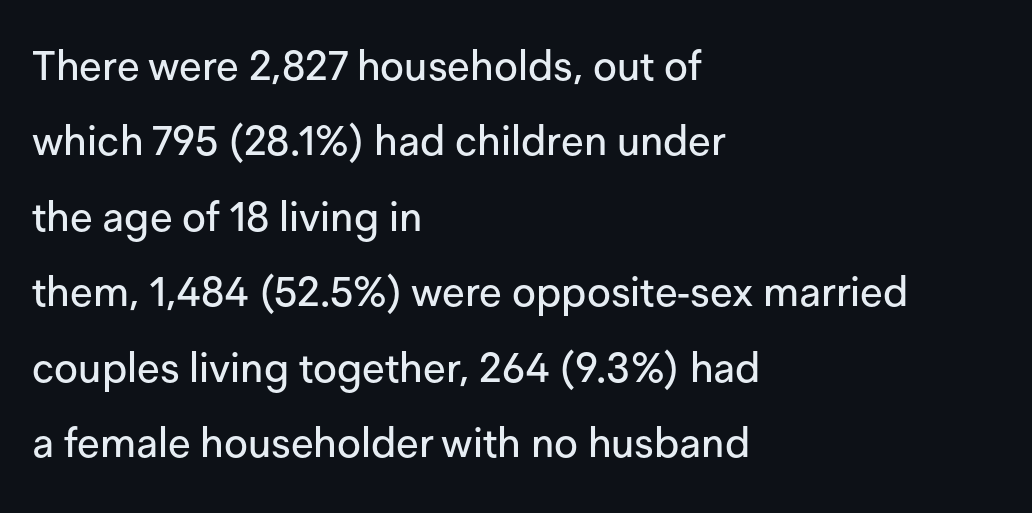
{"serif": "no", "italic": "no", "width": "normal", "stroke_contrast": "low", "x_height": "medium", "monospaced": "no", "underline": "no", "align": "left", "line_spacing_ratio": 1.84, "letter_spacing": "normal", "letter_spacing_em": 0.0, "glyph_px": 41}
